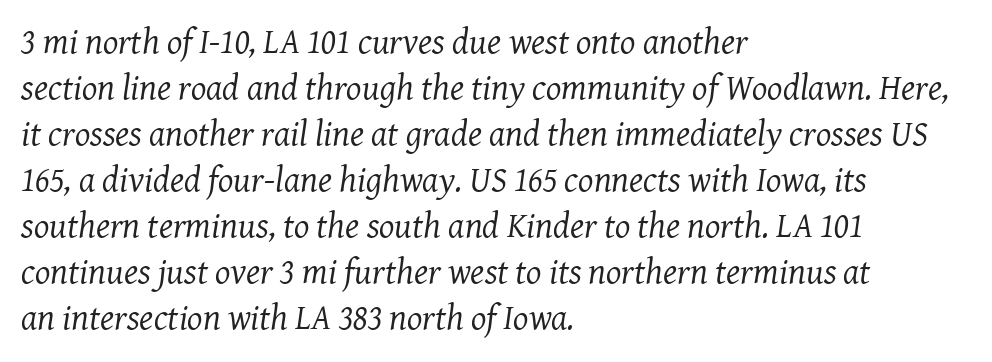
Q: Is the text bold? A: No.
Q: Is the text italic (slanted)? A: Yes, it leans right by about 8 degrees.
Q: Is the typeface a serif or a sans-serif typeface? A: Serif.
Q: Is the text underlined? A: No.
Q: How is the paragraph aligned? A: Left-aligned.
Q: Is the spacing between letters normal or unusually wide? A: Normal.
Q: Is the spacing between lines tight, normal or loose? A: Normal.
Q: Width (condensed, normal, or wide)? A: Normal.
Q: Stroke contrast? A: Medium.
Q: x-height? A: Medium.
Q: Monospaced? A: No.
